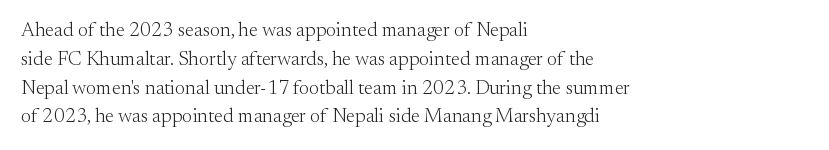
The image shows 20 px text type, upright; set left-aligned, normal line spacing (1.44x), normal letter spacing, not underlined.
